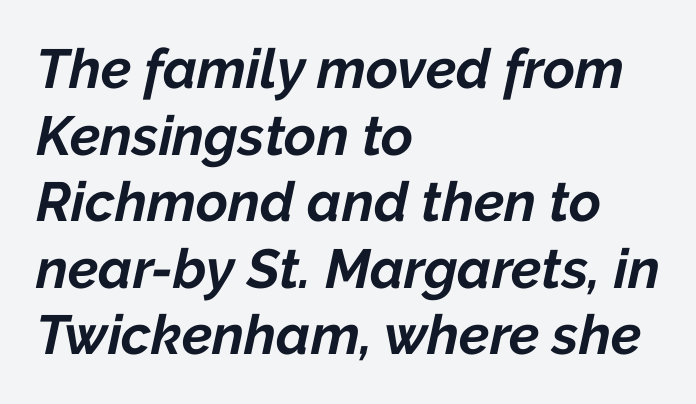
Q: Is the text bold? A: Yes.
Q: Is the text italic (slanted)? A: Yes, it leans right by about 12 degrees.
Q: Is the text underlined? A: No.
Q: How is the paragraph aligned? A: Left-aligned.
Q: Is the spacing between letters normal or unusually wide? A: Normal.
Q: Width (condensed, normal, or wide)? A: Normal.
Q: Stroke contrast? A: Low.
Q: x-height? A: Medium.
Q: Monospaced? A: No.
